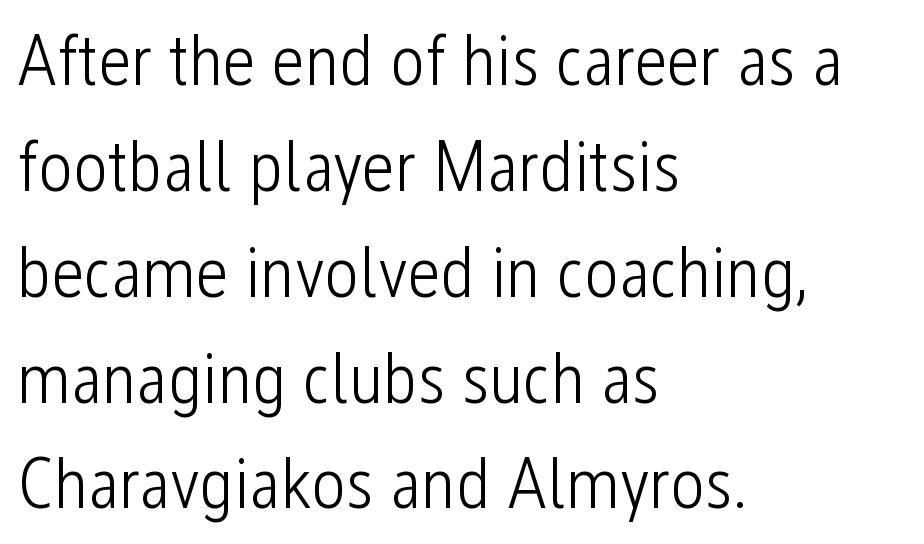
The image shows 73 px light, condensed sans-serif type, upright; set left-aligned, normal line spacing (1.45x), normal letter spacing, not underlined; low stroke contrast and a medium x-height.
